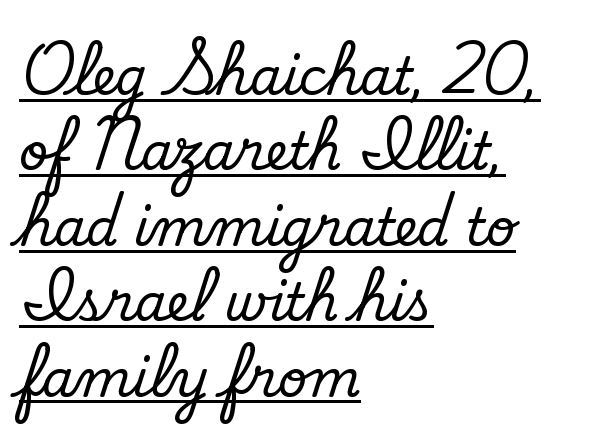
{"serif": "no", "bold": "no", "weight": "regular", "width": "normal", "stroke_contrast": "low", "x_height": "small", "monospaced": "no", "underline": "yes", "align": "left", "line_spacing": "normal", "line_spacing_ratio": 1.48, "letter_spacing": "normal", "letter_spacing_em": 0.0, "glyph_px": 51}
